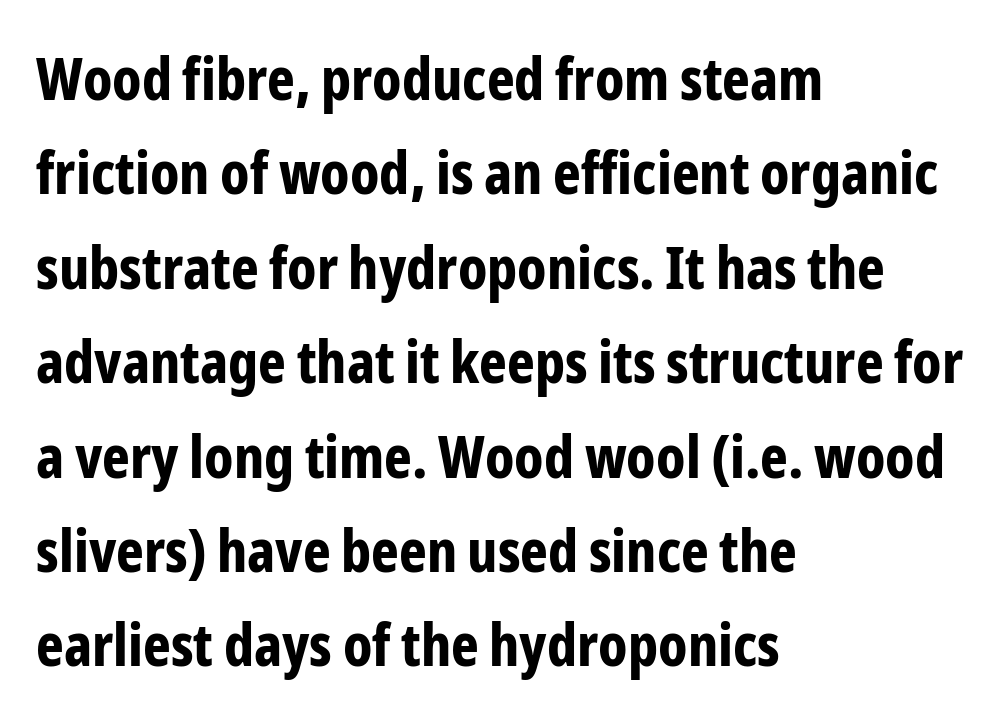
{"serif": "no", "italic": "no", "bold": "yes", "weight": "bold", "width": "condensed", "stroke_contrast": "low", "x_height": "medium", "monospaced": "no", "underline": "no", "align": "left", "line_spacing": "normal", "line_spacing_ratio": 1.6, "letter_spacing": "normal", "letter_spacing_em": 0.0, "glyph_px": 59}
